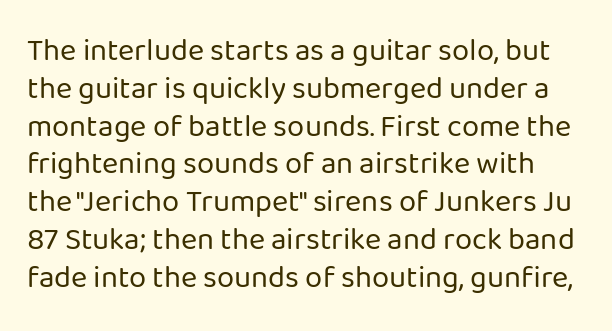
Q: Is the text bold? A: No.
Q: Is the text italic (slanted)? A: No, it is upright.
Q: Is the typeface a serif or a sans-serif typeface? A: Sans-serif.
Q: Is the text underlined? A: No.
Q: Is the spacing between letters normal or unusually wide? A: Normal.
Q: Width (condensed, normal, or wide)? A: Normal.
Q: Stroke contrast? A: Low.
Q: x-height? A: Medium.
Q: Monospaced? A: No.
